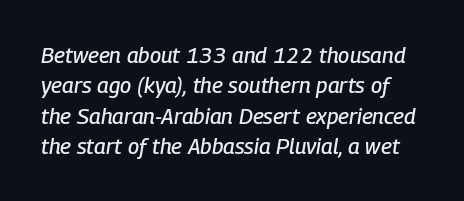
Q: Is the text italic (slanted)? A: Yes, it leans right by about 9 degrees.
Q: Is the text underlined? A: No.
Q: Is the spacing between letters normal or unusually wide? A: Normal.
Q: Is the spacing between lines tight, normal or loose? A: Normal.
